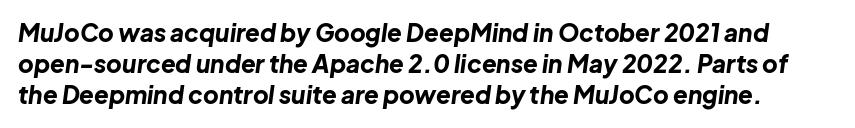
{"italic": "yes", "lean": "right", "slant_degrees": 8, "bold": "yes", "underline": "no", "line_spacing": "normal", "line_spacing_ratio": 1.29, "letter_spacing": "normal", "letter_spacing_em": 0.0, "glyph_px": 24}
